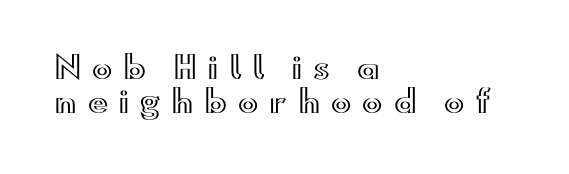
Regarding leading, the lines here are crowded together. The face used here is proportionally spaced, like ordinary book or web type. Quick note: underline off. This is roman type, the default non-slanted kind. Each line starts at the same left margin while the right side varies. Words appear elongated and porous because spacing is wide.
